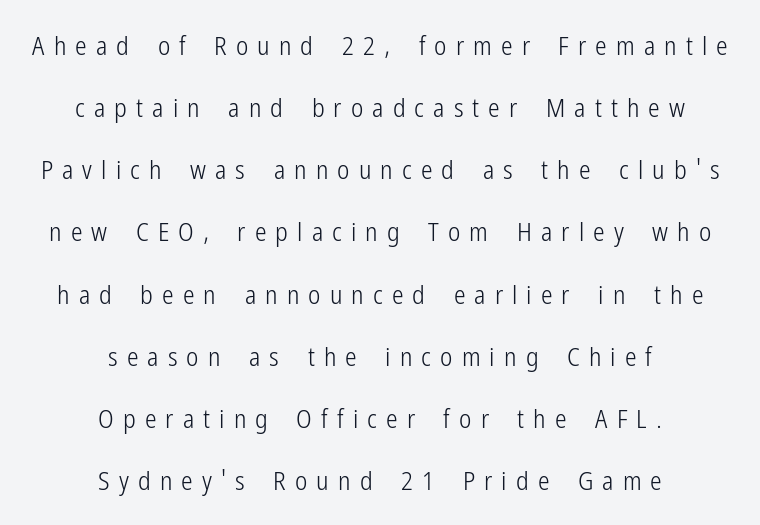
The image shows 26 px text type, upright; set centered, loose line spacing (2.39x), unusually wide letter spacing (+0.35 em), not underlined.
